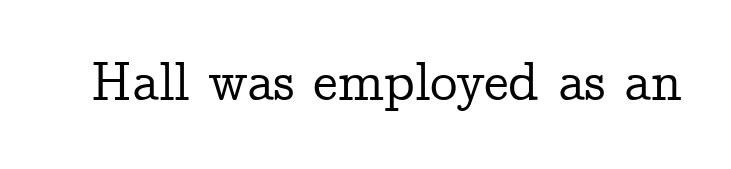
A typesetter would call this proportional, since set widths differ per character. Characters follow at the spacing the type designer built in. The specimen reads as upright at a glance. Quick note: underline off. These lines are composed in type with serifs.
